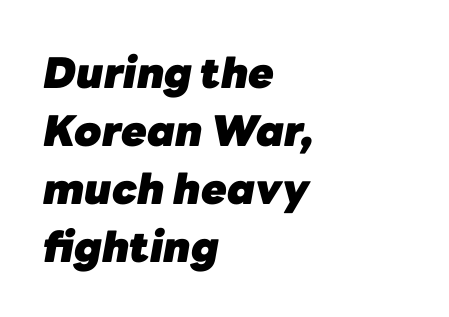
Q: Is the text bold? A: Yes.
Q: Is the text italic (slanted)? A: Yes, it leans right by about 10 degrees.
Q: Is the text underlined? A: No.
Q: How is the paragraph aligned? A: Left-aligned.
Q: Is the spacing between letters normal or unusually wide? A: Normal.
Q: Is the spacing between lines tight, normal or loose? A: Normal.
Q: Width (condensed, normal, or wide)? A: Normal.
Q: Stroke contrast? A: Low.
Q: x-height? A: Medium.
Q: Monospaced? A: No.
